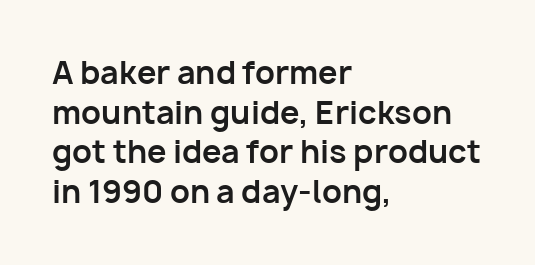
Q: Is the text bold? A: Yes.
Q: Is the text italic (slanted)? A: No, it is upright.
Q: Is the typeface a serif or a sans-serif typeface? A: Sans-serif.
Q: Is the text underlined? A: No.
Q: How is the paragraph aligned? A: Left-aligned.
Q: Is the spacing between letters normal or unusually wide? A: Normal.
Q: Is the spacing between lines tight, normal or loose? A: Normal.
Q: Width (condensed, normal, or wide)? A: Normal.
Q: Stroke contrast? A: Low.
Q: x-height? A: Medium.
Q: Monospaced? A: No.
